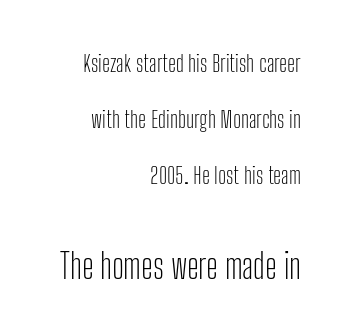
The face used here is proportionally spaced, like ordinary book or web type. This sample uses a sans-serif face. You can tell it's not italic because the verticals are truly vertical. A flush-right, rag-left setting is used for this passage. This rendering leaves character spacing at its baseline value. Words float on clear page, feet unadorned.
